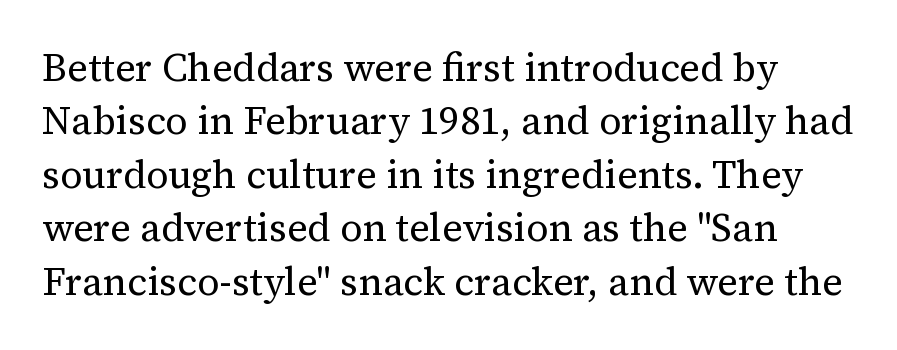
Tracking value appears to be zero — textbook default spacing. Each letter's strokes conclude with small projecting serifs. Rows of type keep a routine distance in the vertical direction. The passage shown is not underscored anywhere. Letters have the restrained weight of plain body copy at most. Is there any slant? The stems are plumb.
